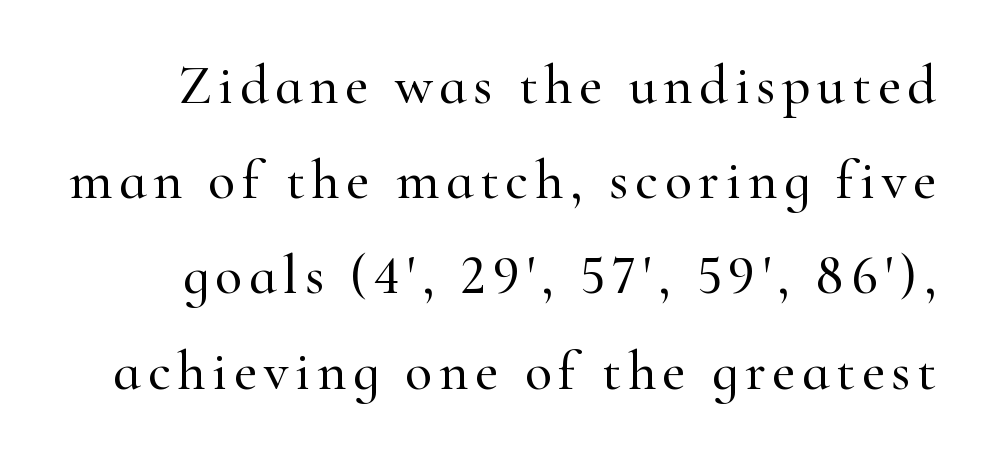
The image shows 56 px serif type, upright; set normal line spacing (1.7x), not underlined; high stroke contrast and a small x-height.
